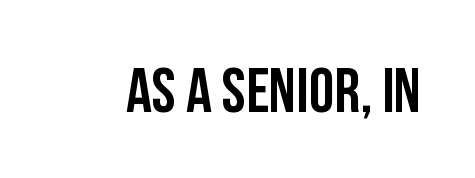
Does the weight exceed regular? Yes, all the way to bold. These lines are rendered in a variable-pitch font. Unlike italic type, these characters show no tilt at all. Nope, no serifs anywhere on these letters. A typesetter would call this zero additional tracking. Just letters on the line, the space beneath them empty.
